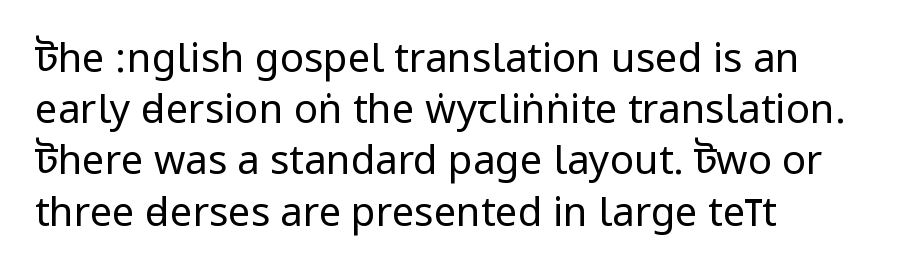
The image shows 40 px regular-weight, condensed sans-serif type, upright; set left-aligned, normal line spacing (1.28x), normal letter spacing, not underlined; low stroke contrast.
